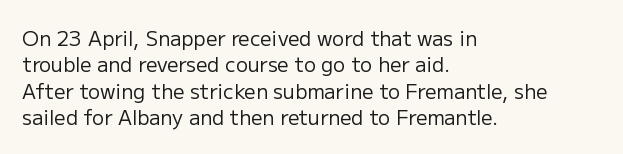
Q: Is the text bold? A: No.
Q: Is the text italic (slanted)? A: No, it is upright.
Q: Is the text underlined? A: No.
Q: How is the paragraph aligned? A: Left-aligned.
Q: Is the spacing between letters normal or unusually wide? A: Normal.
Q: Is the spacing between lines tight, normal or loose? A: Normal.
